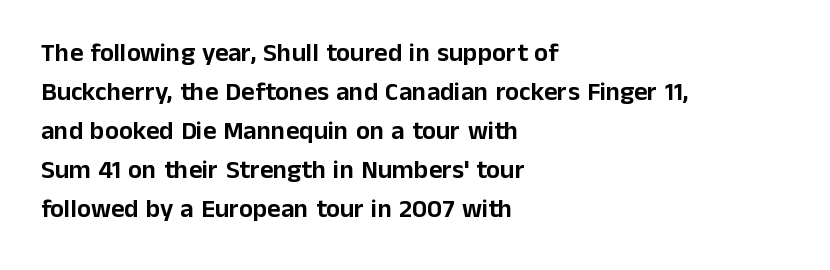
The compositor pushed each line to the left boundary. Every stem runs plumb, perpendicular to the baseline. This sample keeps an unexceptional amount of space between lines. Here the glyphs are tracked normally, forming tight word shapes. Descender tails drop into unmarked territory.
